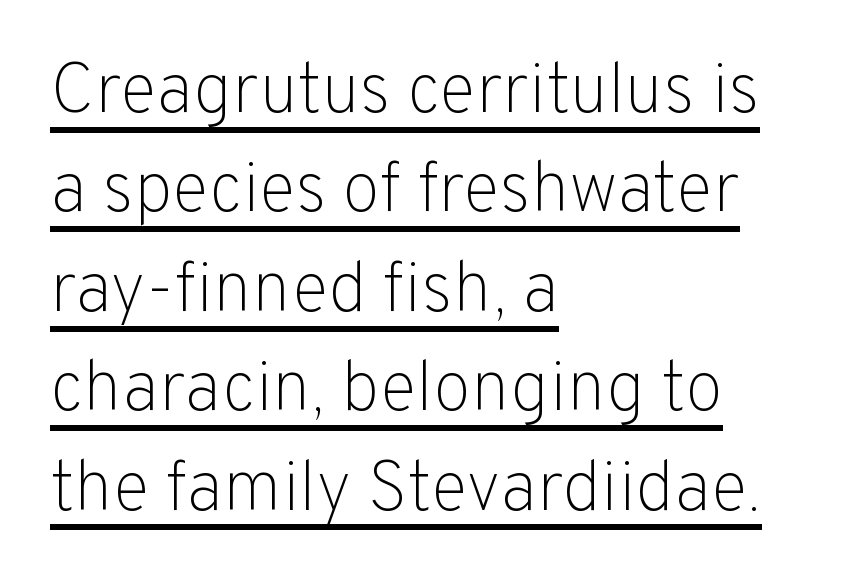
The image shows 70 px light sans-serif type, upright; set left-aligned, normal line spacing (1.42x), normal letter spacing, underlined; low stroke contrast and a medium x-height.
